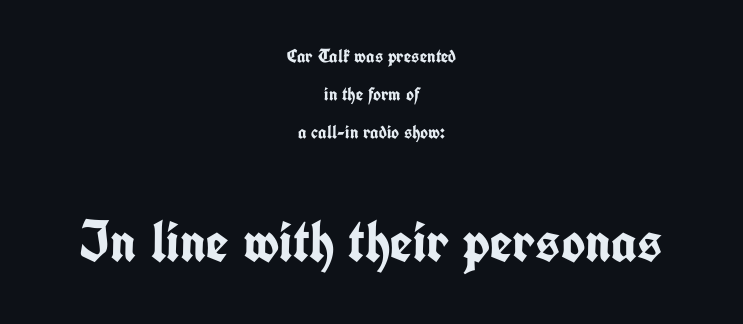
{"serif": "no", "italic": "no", "bold": "yes", "weight": "semibold", "width": "condensed", "stroke_contrast": "low", "x_height": "medium", "monospaced": "no", "underline": "no", "align": "center", "line_spacing": "loose", "line_spacing_ratio": 2.0, "letter_spacing": "normal", "letter_spacing_em": 0.0, "larger_block": "second", "size_ratio": 3.05, "glyph_px": 58}
